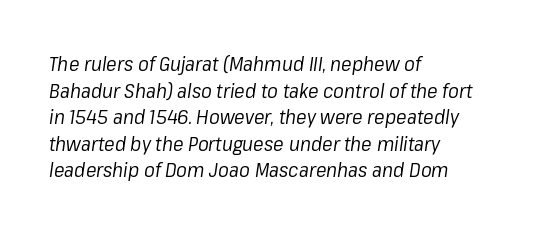
The image shows 20 px text type, italic (leaning right); set left-aligned, normal line spacing (1.33x), normal letter spacing, not underlined.
